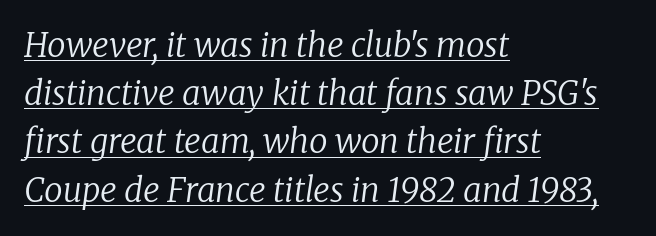
The image shows 33 px regular-weight serif type, italic (leaning right); set left-aligned, normal line spacing (1.46x), normal letter spacing, underlined; low stroke contrast and a medium x-height.
